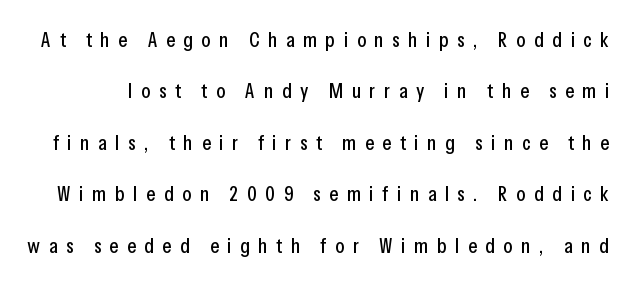
Q: Is the text italic (slanted)? A: No, it is upright.
Q: Is the text underlined? A: No.
Q: Is the spacing between letters normal or unusually wide? A: Unusually wide.
Q: Is the spacing between lines tight, normal or loose? A: Loose.
